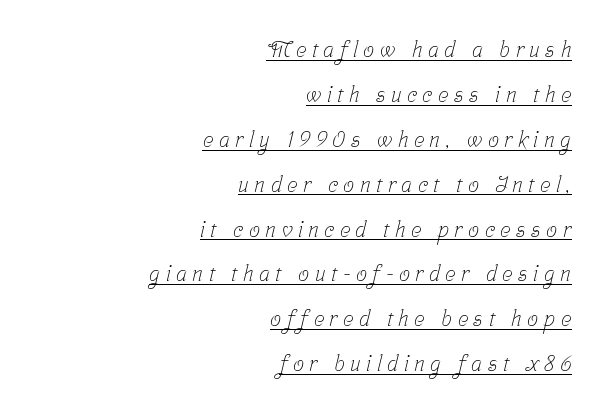
{"bold": "no", "underline": "yes", "align": "right", "line_spacing": "loose", "line_spacing_ratio": 2.04, "letter_spacing": "wide", "letter_spacing_em": 0.25, "glyph_px": 22}
